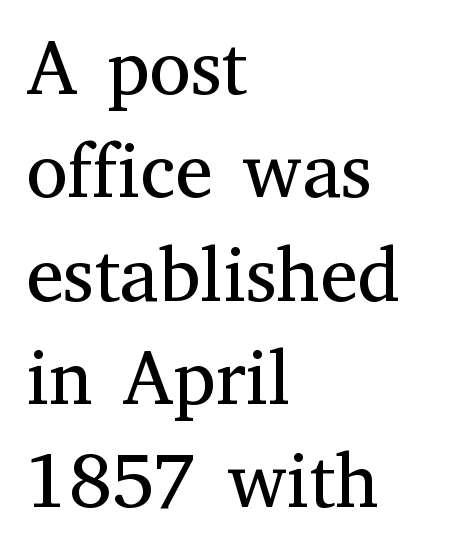
{"serif": "yes", "italic": "no", "bold": "no", "weight": "regular", "width": "normal", "stroke_contrast": "medium", "x_height": "medium", "monospaced": "no", "underline": "no", "align": "left", "line_spacing": "normal", "line_spacing_ratio": 1.36, "letter_spacing": "normal", "letter_spacing_em": 0.0, "glyph_px": 76}
